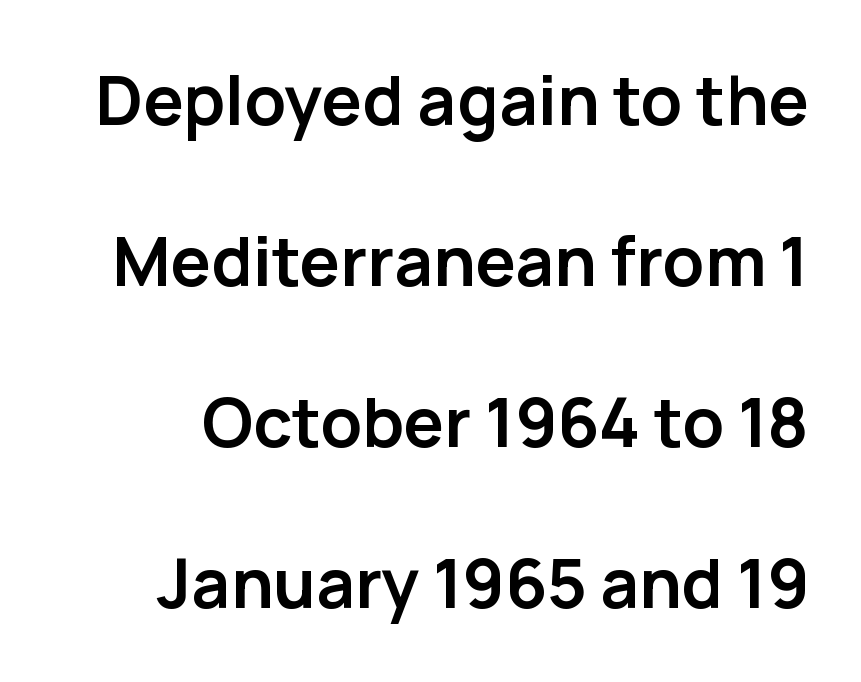
The gap between lines stays unmarked. A typesetter would mark this as roman, not italic. Serifs: no, the terminals of the letterforms are clean. The letterforms sit shoulder to shoulder at normal distance. Caption: bold face, heavy strokes. Looks like regular typesetting: each glyph gets only the width it needs.
